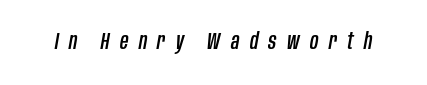
The image shows 23 px text type, italic (leaning right); set unusually wide letter spacing (+0.45 em), not underlined.
